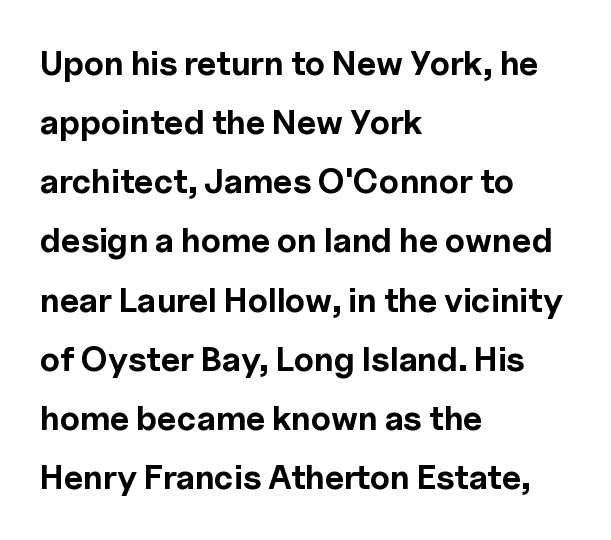
The image shows 34 px bold sans-serif type, upright; set left-aligned, line spacing 1.74x, normal letter spacing, not underlined; a medium x-height.
